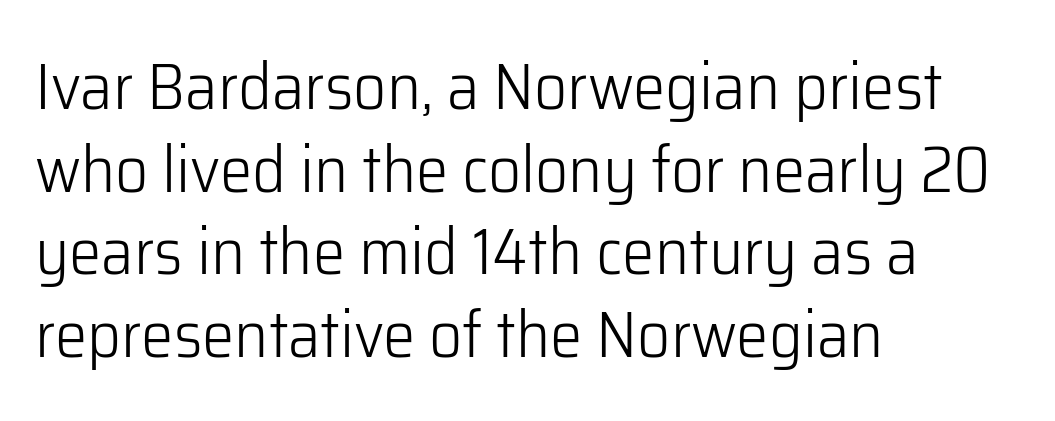
The image shows 65 px light sans-serif type, upright; set left-aligned, normal line spacing (1.27x), normal letter spacing, not underlined; low stroke contrast and a medium x-height.
